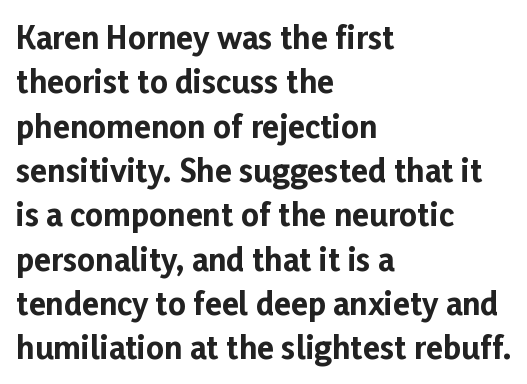
{"serif": "no", "italic": "no", "bold": "yes", "weight": "bold", "width": "normal", "stroke_contrast": "low", "x_height": "medium", "monospaced": "no", "underline": "no", "align": "left", "line_spacing": "normal", "line_spacing_ratio": 1.43, "letter_spacing": "normal", "letter_spacing_em": 0.0, "glyph_px": 31}
